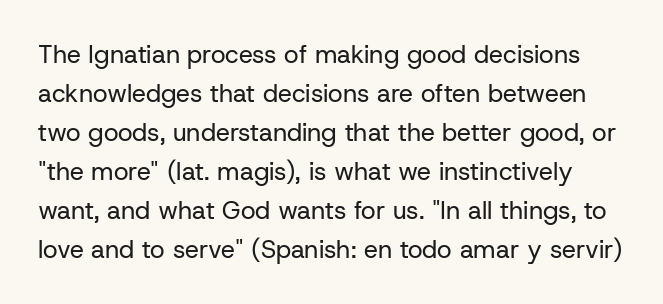
The image shows 25 px text type, upright; set normal line spacing (1.56x), normal letter spacing, not underlined.
